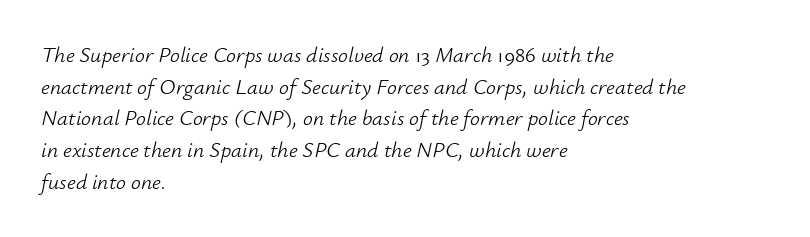
{"italic": "yes", "lean": "right", "slant_degrees": 12, "bold": "no", "underline": "no", "align": "left", "line_spacing": "normal", "line_spacing_ratio": 1.44, "letter_spacing": "normal", "letter_spacing_em": 0.0, "glyph_px": 22}
